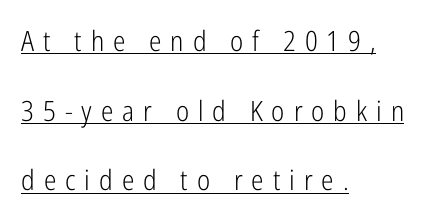
The image shows 28 px light, condensed sans-serif type, upright; set left-aligned, loose line spacing (2.49x), unusually wide letter spacing (+0.32 em), underlined; low stroke contrast and a medium x-height.
